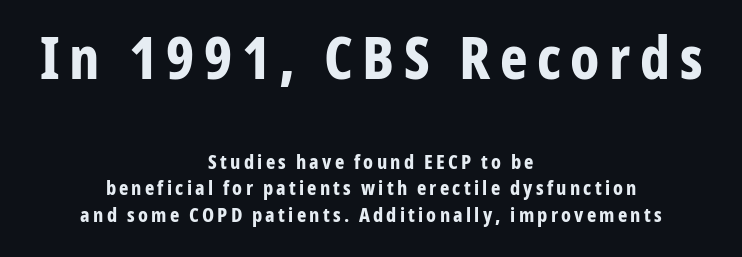
{"serif": "no", "italic": "no", "bold": "yes", "weight": "bold", "width": "condensed", "stroke_contrast": "low", "x_height": "medium", "monospaced": "no", "underline": "no", "align": "center", "line_spacing": "normal", "line_spacing_ratio": 1.32, "larger_block": "first", "size_ratio": 2.95, "glyph_px": 59}
